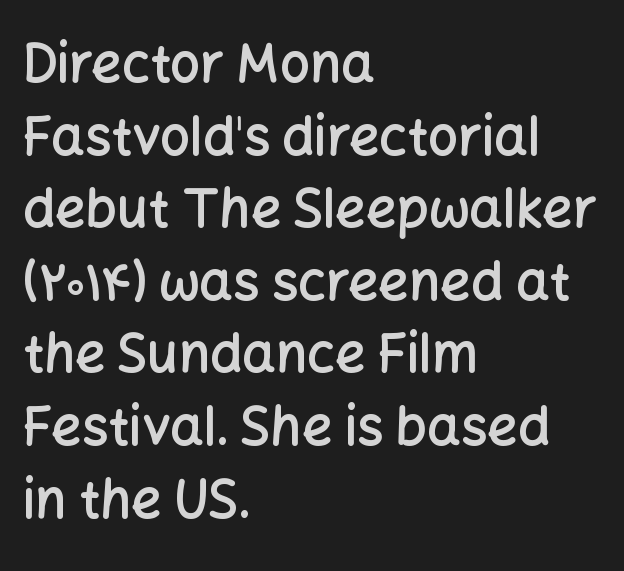
Reading down the column, the eye jumps a familiar distance to each next line. Descenders hang freely into open space. Short note: letters normally spaced. Semibold letterforms, between regular and bold. This sample is left-justified, so line endings fall wherever the words run out.
